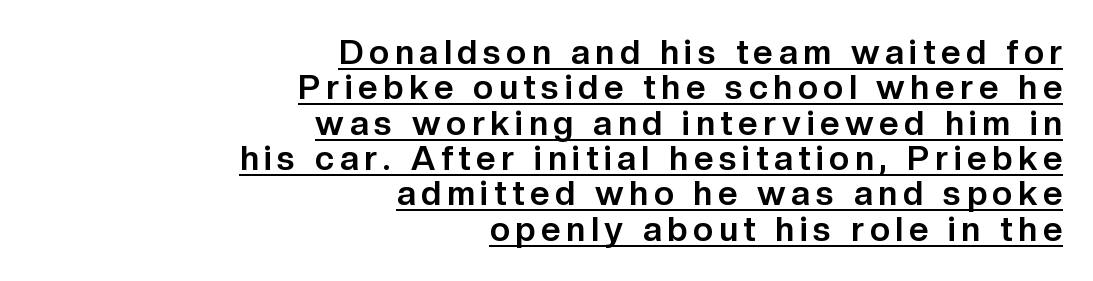
This sample trades vertical openness for compactness between lines. You could not count columns in this text — the font is proportionally spaced. The font family rendered here belongs to the sans-serif group. These lines are set flush right with a ragged left edge.
